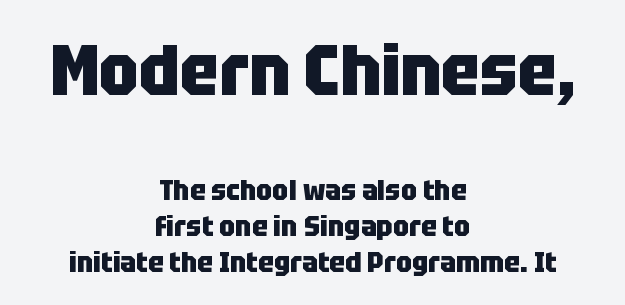
Is there any slant? The stems are plumb. A student would notice the top passage is typeset larger than what follows. A typesetter would call this proportional, since set widths differ per character. One glance says typical: line gaps are just what's usual. Characters follow at the spacing the type designer built in.
